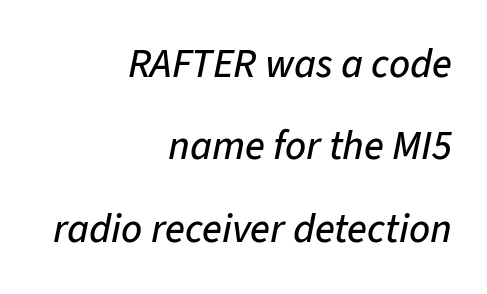
Q: Is the text italic (slanted)? A: Yes, it leans right by about 11 degrees.
Q: Is the text underlined? A: No.
Q: How is the paragraph aligned? A: Right-aligned.
Q: Is the spacing between letters normal or unusually wide? A: Normal.
Q: Is the spacing between lines tight, normal or loose? A: Loose.
Q: Width (condensed, normal, or wide)? A: Normal.
Q: Stroke contrast? A: Low.
Q: x-height? A: Medium.
Q: Monospaced? A: No.
